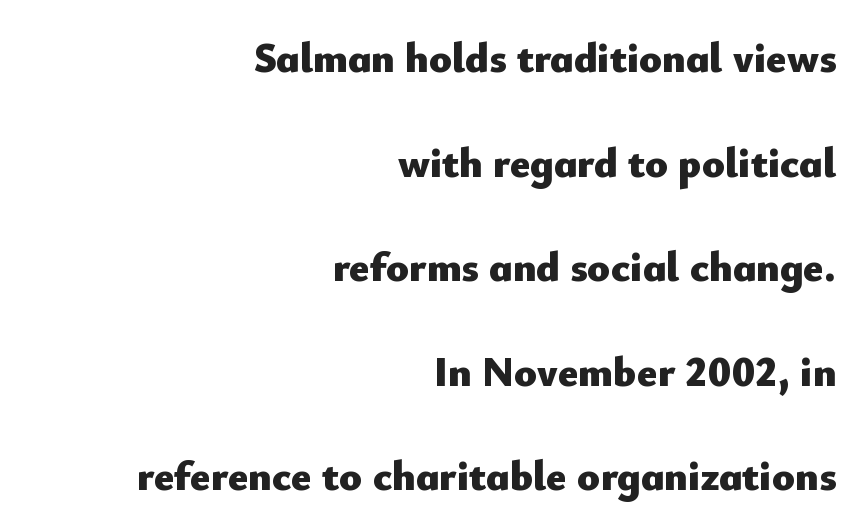
Q: Is the text bold? A: Yes.
Q: Is the text italic (slanted)? A: No, it is upright.
Q: Is the typeface a serif or a sans-serif typeface? A: Sans-serif.
Q: Is the text underlined? A: No.
Q: How is the paragraph aligned? A: Right-aligned.
Q: Is the spacing between letters normal or unusually wide? A: Normal.
Q: Is the spacing between lines tight, normal or loose? A: Loose.
Q: Width (condensed, normal, or wide)? A: Normal.
Q: Stroke contrast? A: Low.
Q: x-height? A: Small.
Q: Monospaced? A: No.
